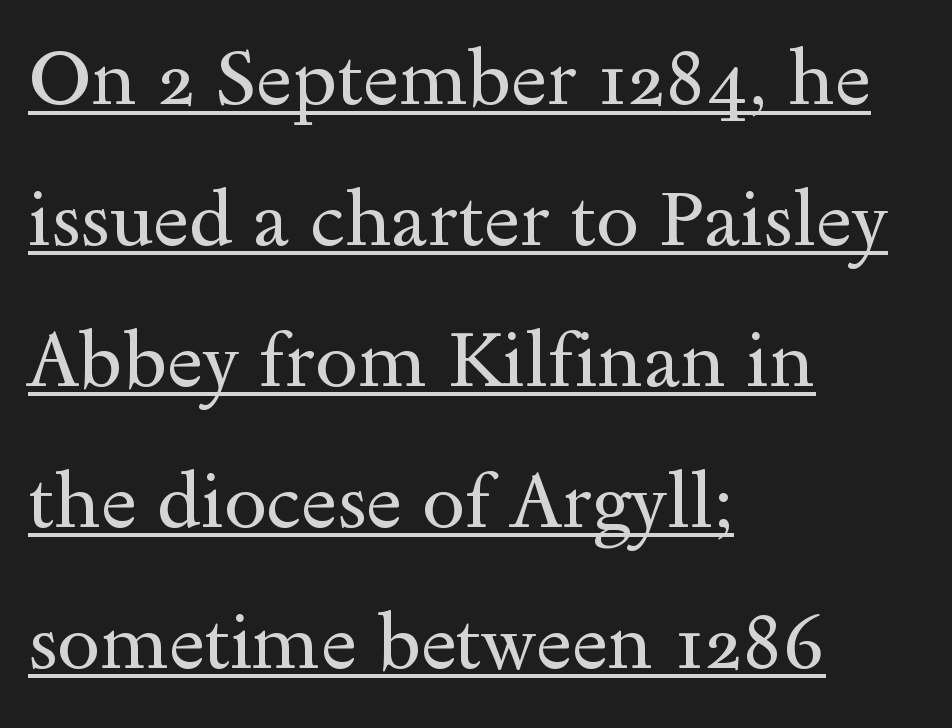
The letters look calm and open, with moderate or lighter stems. One-word summary of the alignment: left. The letters advance in unequal steps, a hallmark of proportional type. Do the letters lean? They stand straight. This sample uses plain, unmodified letter spacing. Regarding serifs, this sample has them.
